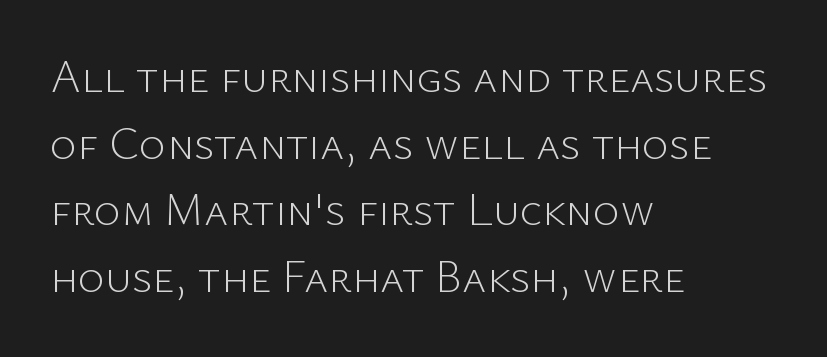
The image shows 46 px light sans-serif type, upright; set left-aligned, normal line spacing (1.45x), normal letter spacing, not underlined; low stroke contrast and a medium x-height.
